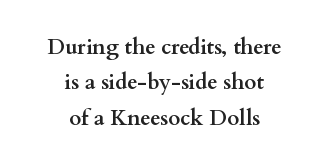
The image shows 21 px bold type, upright; set centered, normal line spacing (1.69x), normal letter spacing, not underlined.
